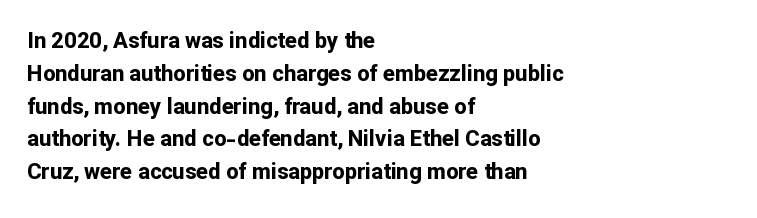
The image shows 22 px bold type, upright; set left-aligned, normal line spacing (1.49x), normal letter spacing, not underlined.
